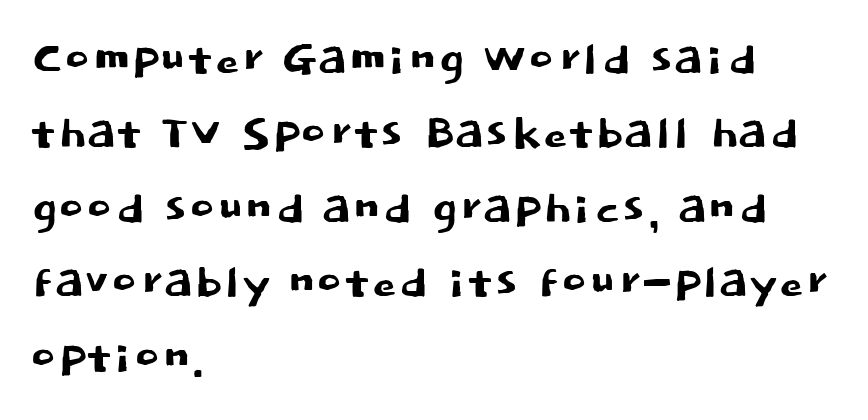
{"serif": "no", "italic": "no", "width": "normal", "stroke_contrast": "low", "x_height": "large", "monospaced": "no", "underline": "no", "align": "left", "line_spacing_ratio": 1.22, "letter_spacing": "normal", "letter_spacing_em": 0.0, "glyph_px": 61}
